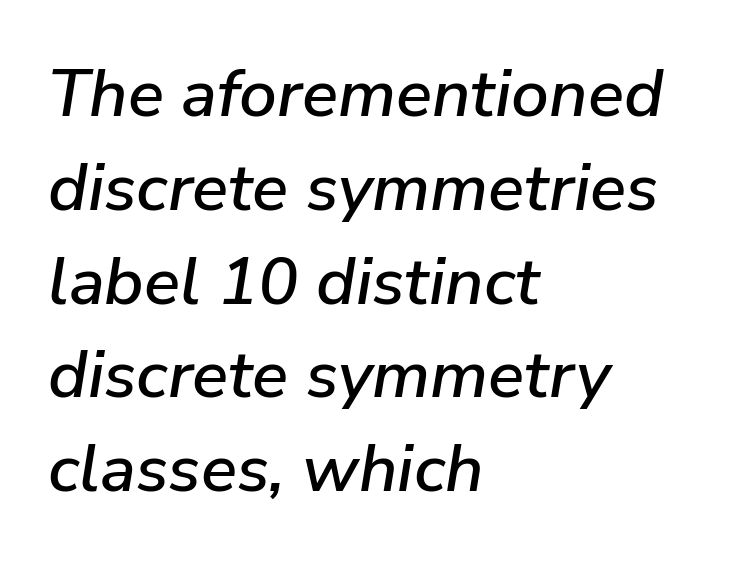
{"italic": "yes", "lean": "right", "slant_degrees": 9, "width": "normal", "stroke_contrast": "low", "x_height": "medium", "monospaced": "no", "underline": "no", "align": "left", "line_spacing": "normal", "line_spacing_ratio": 1.4, "letter_spacing": "normal", "letter_spacing_em": 0.0, "glyph_px": 67}
